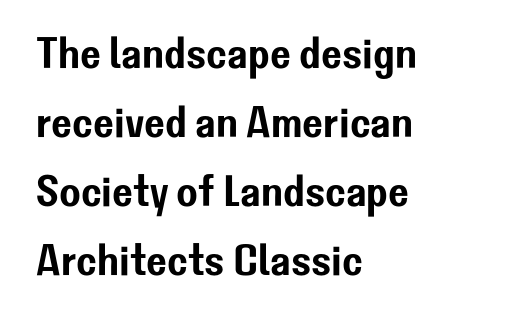
{"serif": "no", "italic": "no", "width": "normal", "stroke_contrast": "low", "x_height": "medium", "monospaced": "no", "underline": "no", "align": "left", "line_spacing": "normal", "line_spacing_ratio": 1.57, "letter_spacing": "normal", "letter_spacing_em": 0.0, "glyph_px": 44}
